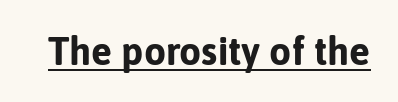
{"serif": "no", "italic": "no", "bold": "yes", "weight": "bold", "width": "normal", "stroke_contrast": "low", "x_height": "medium", "monospaced": "no", "underline": "yes", "letter_spacing": "normal", "letter_spacing_em": 0.0, "glyph_px": 39}
